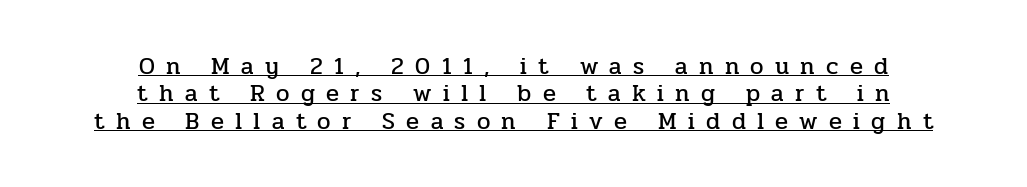
The image shows 24 px text type, upright; set centered, tight line spacing (1.14x), unusually wide letter spacing (+0.47 em), underlined.
